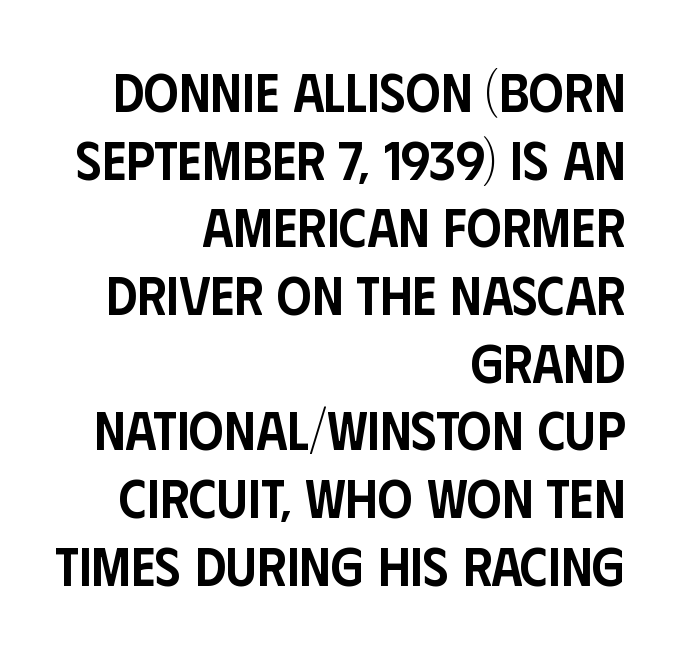
{"serif": "no", "italic": "no", "bold": "semi", "weight": "semibold", "width": "condensed", "stroke_contrast": "low", "x_height": "large", "monospaced": "no", "underline": "no", "align": "right", "line_spacing_ratio": 1.23, "letter_spacing": "normal", "letter_spacing_em": 0.0, "glyph_px": 55}
